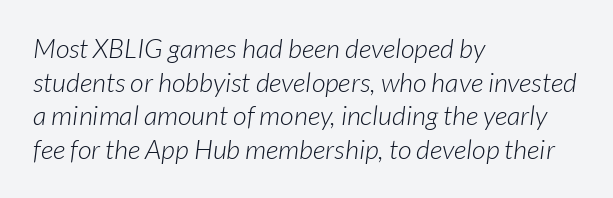
The image shows 27 px text type; set left-aligned, normal line spacing (1.25x), normal letter spacing, not underlined.
